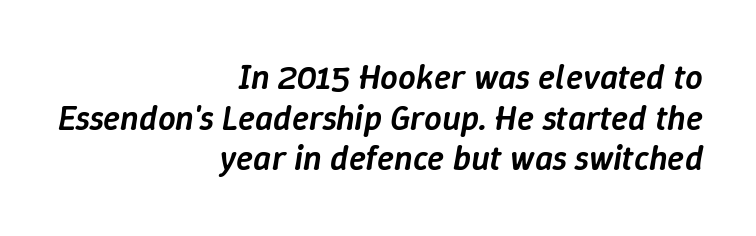
Here the designer chose a conventional face with non-uniform glyph widths. Descender tails drop into unmarked territory. This rendering leaves character spacing at its baseline value. Does the copy run flush right? Yes — the right margin is perfectly even.
